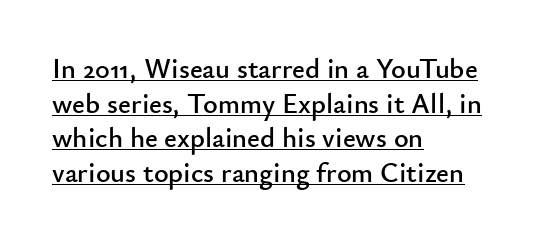
{"serif": "no", "italic": "no", "width": "normal", "stroke_contrast": "low", "x_height": "small", "monospaced": "no", "underline": "yes", "align": "left", "line_spacing_ratio": 1.24, "letter_spacing": "normal", "letter_spacing_em": 0.0, "glyph_px": 28}
